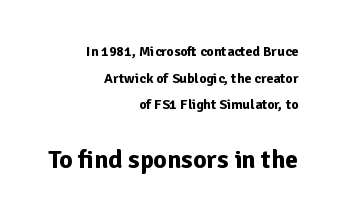
{"italic": "no", "bold": "yes", "underline": "no", "align": "right", "line_spacing": "loose", "line_spacing_ratio": 1.91, "letter_spacing": "normal", "letter_spacing_em": 0.0, "larger_block": "second", "size_ratio": 1.86, "glyph_px": 26}
